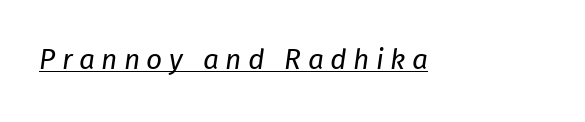
Would a proofreader flag this as italicized? Yes. A rule runs beneath these lines of type. Tracking value appears strongly positive — letters spread wide. The font sits on the lighter half of the weight spectrum, regular included. You could not count columns in this text — the font is proportionally spaced.
